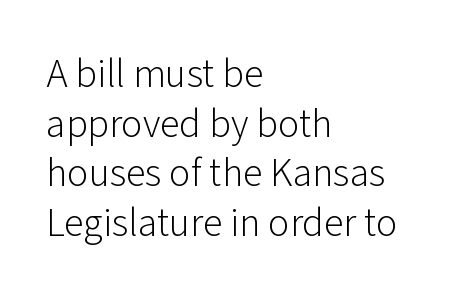
Q: Is the text bold? A: No.
Q: Is the text italic (slanted)? A: No, it is upright.
Q: Is the typeface a serif or a sans-serif typeface? A: Sans-serif.
Q: Is the text underlined? A: No.
Q: How is the paragraph aligned? A: Left-aligned.
Q: Is the spacing between letters normal or unusually wide? A: Normal.
Q: Width (condensed, normal, or wide)? A: Normal.
Q: Stroke contrast? A: Low.
Q: x-height? A: Medium.
Q: Monospaced? A: No.
